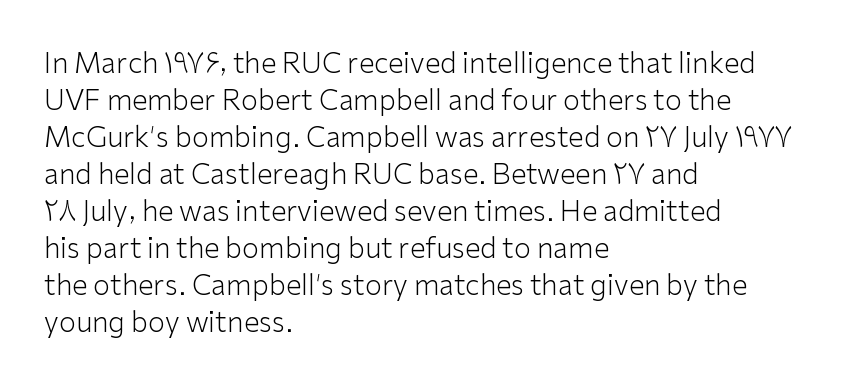
{"serif": "no", "italic": "no", "bold": "no", "weight": "light", "width": "normal", "stroke_contrast": "low", "x_height": "medium", "monospaced": "no", "underline": "no", "align": "left", "line_spacing": "normal", "line_spacing_ratio": 1.32, "letter_spacing": "normal", "letter_spacing_em": 0.0, "glyph_px": 28}
